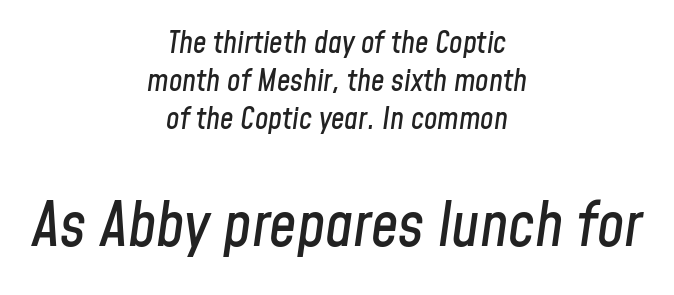
{"italic": "yes", "lean": "right", "slant_degrees": 8, "width": "condensed", "stroke_contrast": "low", "x_height": "medium", "monospaced": "no", "underline": "no", "align": "center", "line_spacing": "normal", "line_spacing_ratio": 1.26, "letter_spacing": "normal", "letter_spacing_em": 0.0, "larger_block": "second", "size_ratio": 2.03, "glyph_px": 61}
